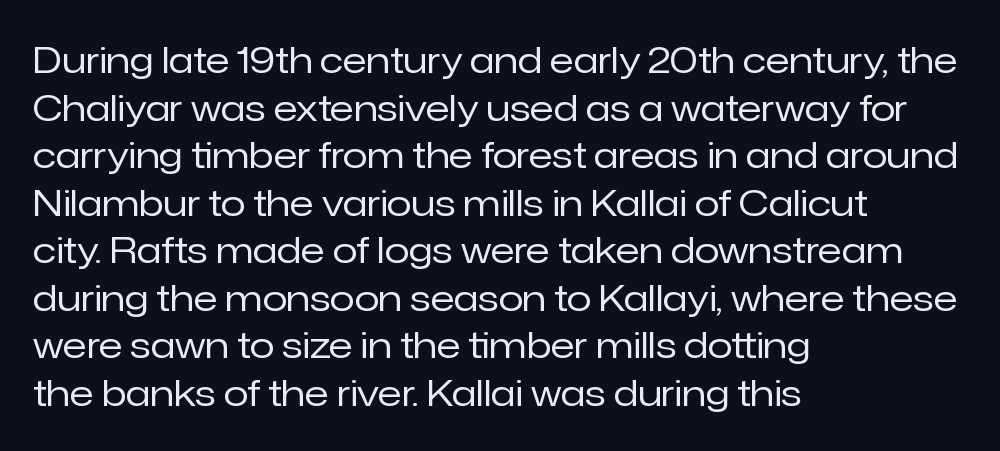
{"serif": "no", "italic": "no", "bold": "no", "weight": "regular", "width": "normal", "stroke_contrast": "low", "x_height": "medium", "monospaced": "no", "underline": "no", "align": "left", "line_spacing": "normal", "line_spacing_ratio": 1.32, "letter_spacing": "normal", "letter_spacing_em": 0.0, "glyph_px": 36}
